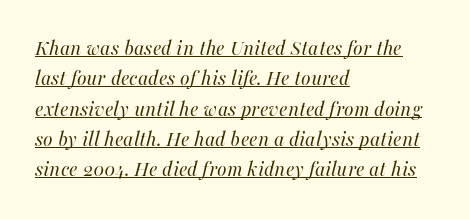
The passage shown has conventional tracking throughout. Students, observe the line beneath the letters — that is underlining. The rows are spaced the way most documents space them. Stems and bowls with no extra thickness — not bold. Posture: slanted.
